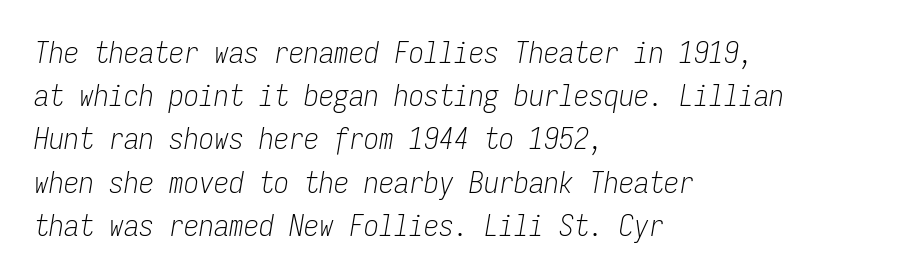
The image shows 30 px light, condensed type, italic (leaning right), monospaced; set left-aligned, normal line spacing (1.44x), normal letter spacing, not underlined; low stroke contrast and a medium x-height.
